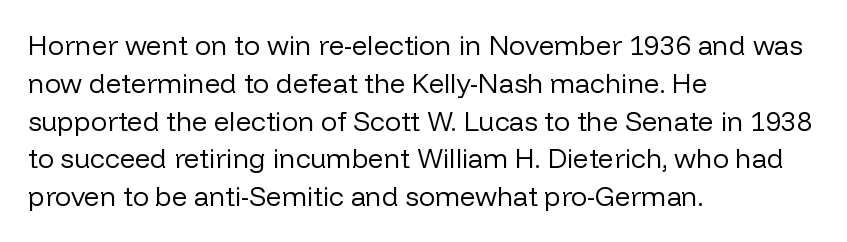
The image shows 27 px text type, upright; set left-aligned, normal line spacing (1.4x), normal letter spacing, not underlined.
